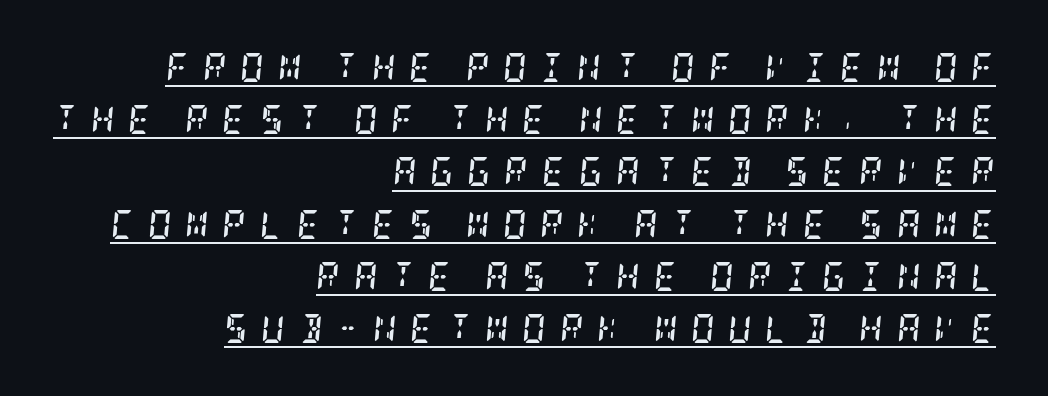
Q: Is the text bold? A: Yes.
Q: Is the text italic (slanted)? A: Yes, it leans right by about 5 degrees.
Q: Is the typeface a serif or a sans-serif typeface? A: Serif.
Q: Is the text underlined? A: Yes.
Q: How is the paragraph aligned? A: Right-aligned.
Q: Is the spacing between letters normal or unusually wide? A: Unusually wide.
Q: Width (condensed, normal, or wide)? A: Condensed.
Q: Stroke contrast? A: Low.
Q: x-height? A: Large.
